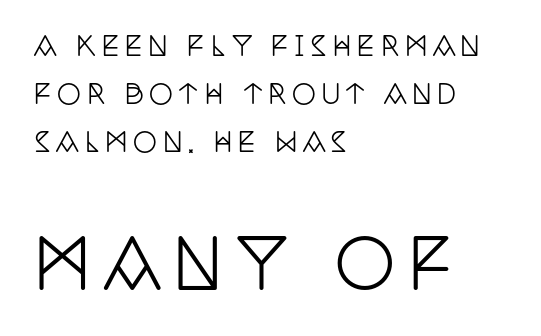
{"serif": "yes", "italic": "no", "width": "condensed", "stroke_contrast": "low", "x_height": "large", "monospaced": "no", "underline": "no", "align": "left", "line_spacing_ratio": 1.78, "larger_block": "second", "size_ratio": 2.52, "glyph_px": 68}
